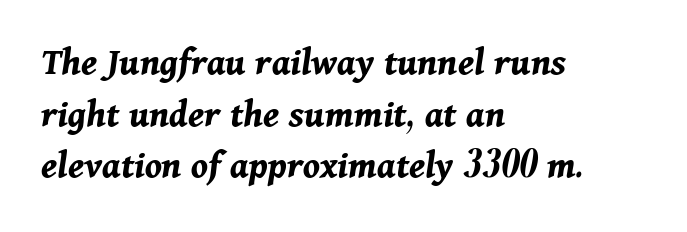
Q: Is the text bold? A: Yes.
Q: Is the text italic (slanted)? A: Yes, it leans right by about 11 degrees.
Q: Is the text underlined? A: No.
Q: How is the paragraph aligned? A: Left-aligned.
Q: Is the spacing between letters normal or unusually wide? A: Normal.
Q: Is the spacing between lines tight, normal or loose? A: Normal.
Q: Width (condensed, normal, or wide)? A: Normal.
Q: Stroke contrast? A: Medium.
Q: x-height? A: Medium.
Q: Monospaced? A: No.
